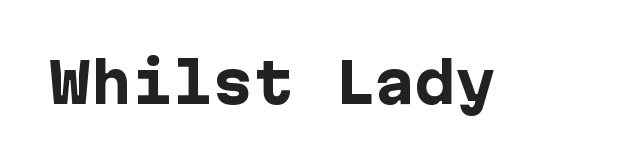
Nope, not italic — everything's standing straight. How are the letters spaced? Ordinarily, with no added tracking. In terms of letterform style, serifs are entirely absent. The strip under each line holds only bare page. Its strokes are broad and dark, the hallmark of bold type.
